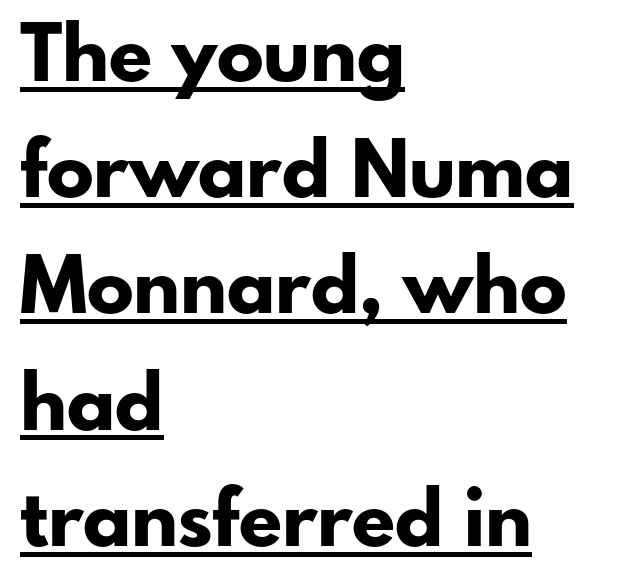
This rendering uses left alignment, leaving the right contour irregular. The letters advance in unequal steps, a hallmark of proportional type. Designer's note — italics off, roman on. Horizontal bands of white between lines are of average thickness. Short note: letters normally spaced. The font family rendered here belongs to the sans-serif group.
